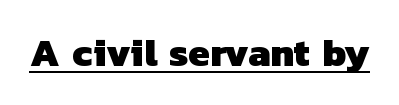
{"serif": "no", "bold": "yes", "weight": "heavy", "width": "normal", "stroke_contrast": "low", "x_height": "medium", "monospaced": "no", "underline": "yes", "letter_spacing": "normal", "letter_spacing_em": 0.0, "glyph_px": 39}
